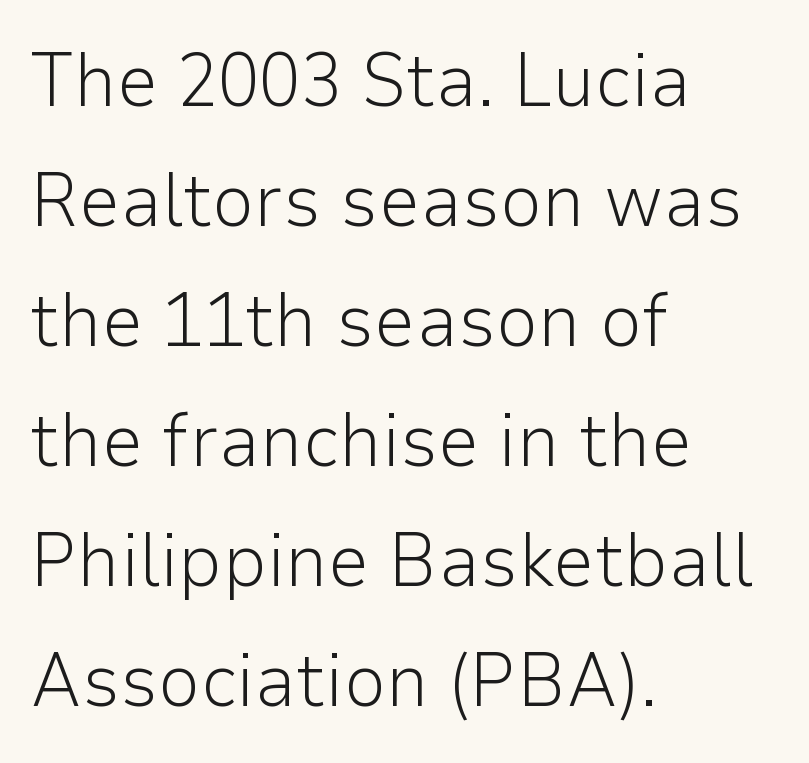
The image shows 75 px light sans-serif type, upright; set left-aligned, normal line spacing (1.6x), normal letter spacing, not underlined; low stroke contrast and a medium x-height.
